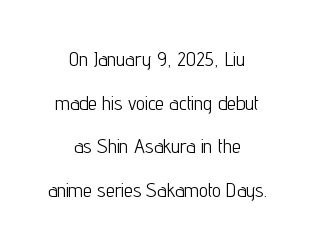
The image shows 20 px text type, upright; set centered, loose line spacing (2.18x), normal letter spacing, not underlined.
